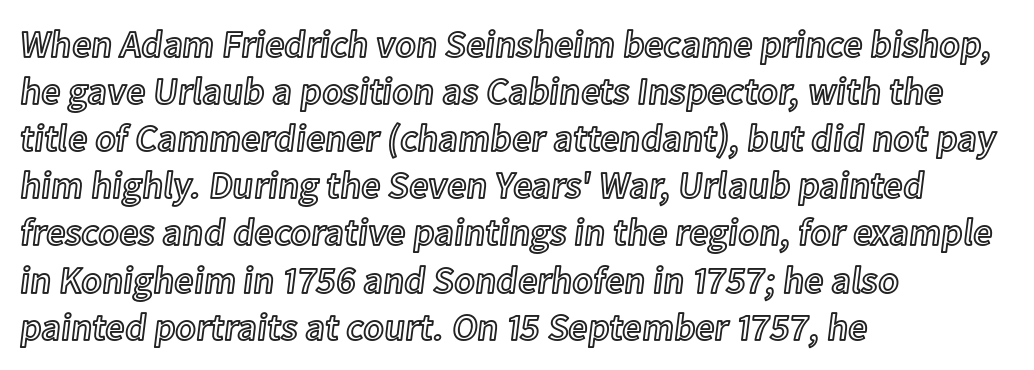
{"width": "normal", "x_height": "medium", "monospaced": "no", "underline": "no", "align": "left", "line_spacing_ratio": 1.24, "letter_spacing": "normal", "letter_spacing_em": 0.0, "glyph_px": 38}
